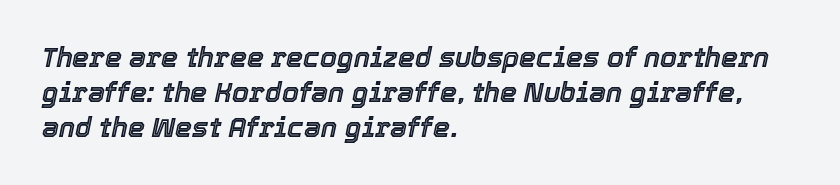
{"italic": "yes", "lean": "right", "slant_degrees": 12, "underline": "no", "align": "left", "line_spacing": "normal", "line_spacing_ratio": 1.29, "letter_spacing": "normal", "letter_spacing_em": 0.0, "glyph_px": 27}
